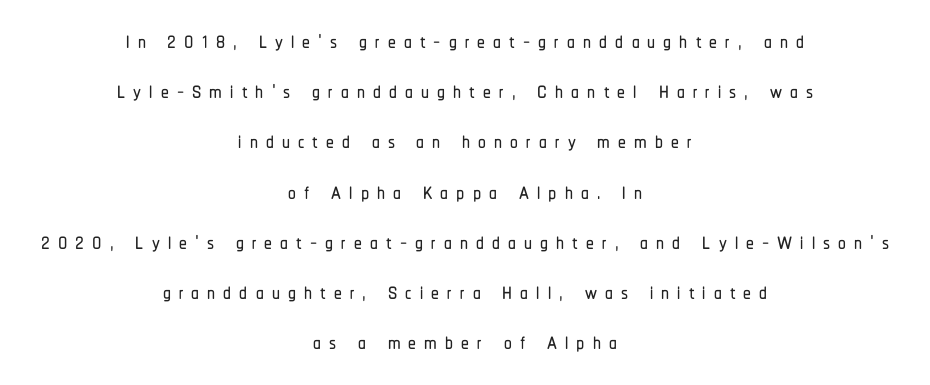
I'd call this a sans setting — the letters go barefoot. A normal amount of white space separates one row of letters from the next. Each line is balanced around a shared central axis. Quick note: underline off. Characters remain perfectly vertical along every line. This sample has the flowing, uneven cadence of proportional lettering.
